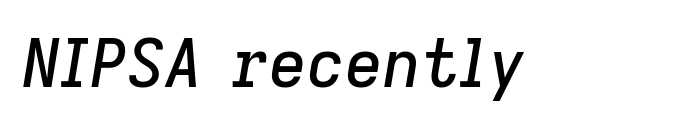
Q: Is the text italic (slanted)? A: Yes, it leans right by about 9 degrees.
Q: Is the text underlined? A: No.
Q: Is the spacing between letters normal or unusually wide? A: Normal.
Q: Width (condensed, normal, or wide)? A: Normal.
Q: Stroke contrast? A: Low.
Q: x-height? A: Medium.
Q: Monospaced? A: No.
